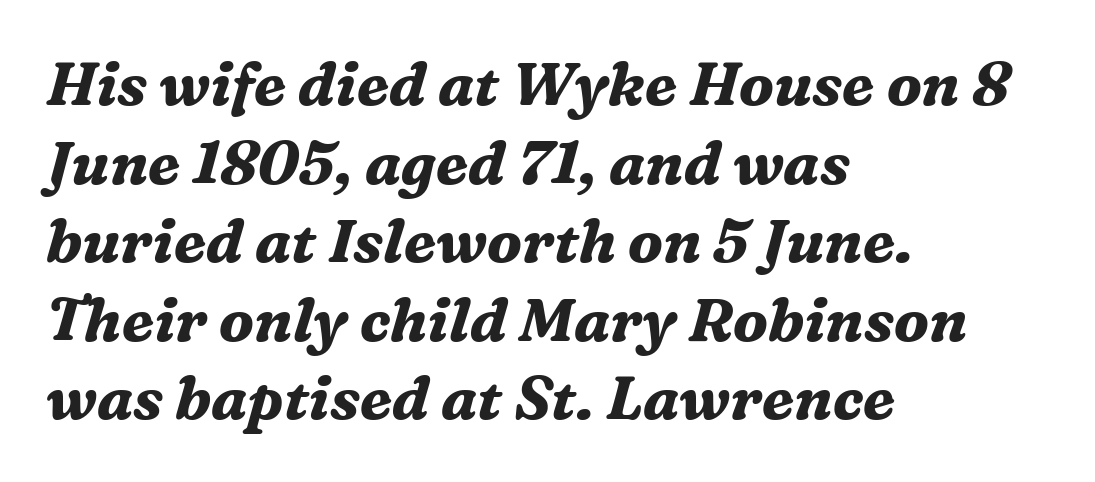
The image shows 60 px bold serif type, italic (leaning right); set left-aligned, normal line spacing (1.31x), normal letter spacing, not underlined; medium stroke contrast and a medium x-height.
